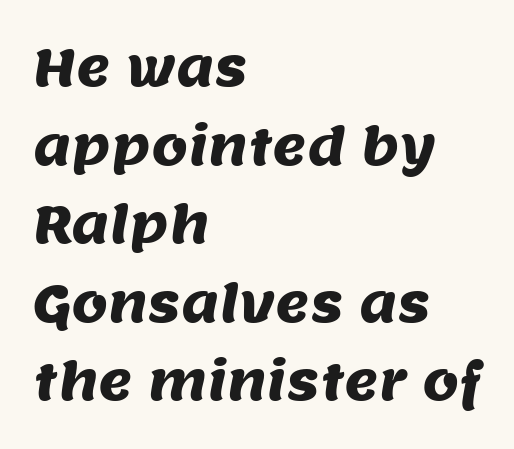
Looks like regular typesetting: each glyph gets only the width it needs. In terms of letterspacing, this is plain default setting. These lines stack with their left ends in a neat column. Leading: standard.
